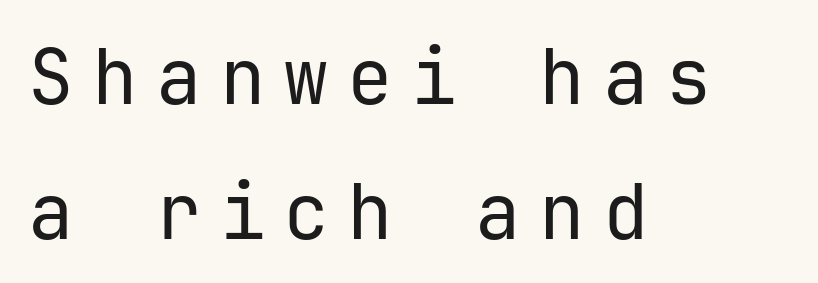
The image shows 76 px regular-weight sans-serif type, upright, monospaced; set left-aligned, line spacing 1.77x, unusually wide letter spacing (+0.24 em), not underlined; low stroke contrast and a medium x-height.
